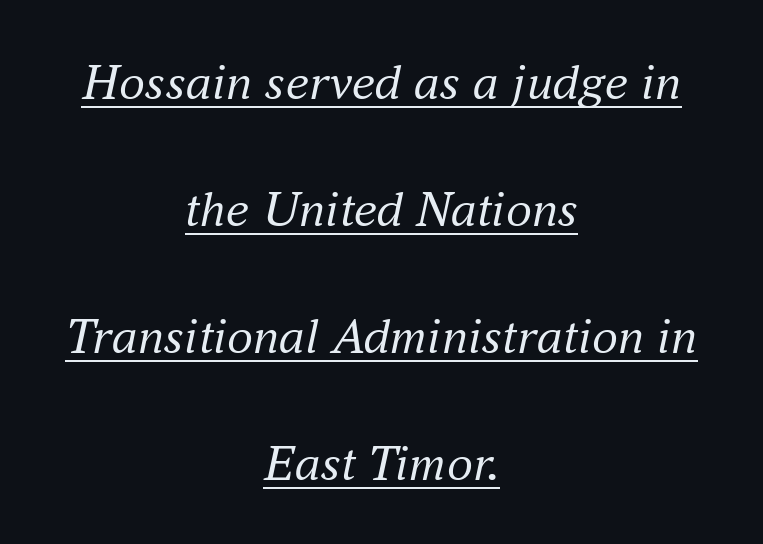
Q: Is the text bold? A: No.
Q: Is the text italic (slanted)? A: Yes, it leans right by about 16 degrees.
Q: Is the typeface a serif or a sans-serif typeface? A: Serif.
Q: Is the text underlined? A: Yes.
Q: How is the paragraph aligned? A: Centered.
Q: Is the spacing between letters normal or unusually wide? A: Normal.
Q: Is the spacing between lines tight, normal or loose? A: Loose.
Q: Width (condensed, normal, or wide)? A: Normal.
Q: Stroke contrast? A: Medium.
Q: x-height? A: Small.
Q: Monospaced? A: No.
